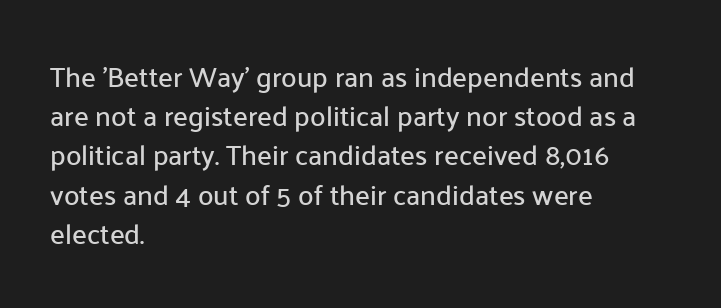
Q: Is the text italic (slanted)? A: No, it is upright.
Q: Is the typeface a serif or a sans-serif typeface? A: Sans-serif.
Q: Is the text underlined? A: No.
Q: How is the paragraph aligned? A: Left-aligned.
Q: Is the spacing between letters normal or unusually wide? A: Normal.
Q: Is the spacing between lines tight, normal or loose? A: Normal.
Q: Width (condensed, normal, or wide)? A: Normal.
Q: Stroke contrast? A: Low.
Q: x-height? A: Medium.
Q: Monospaced? A: No.
